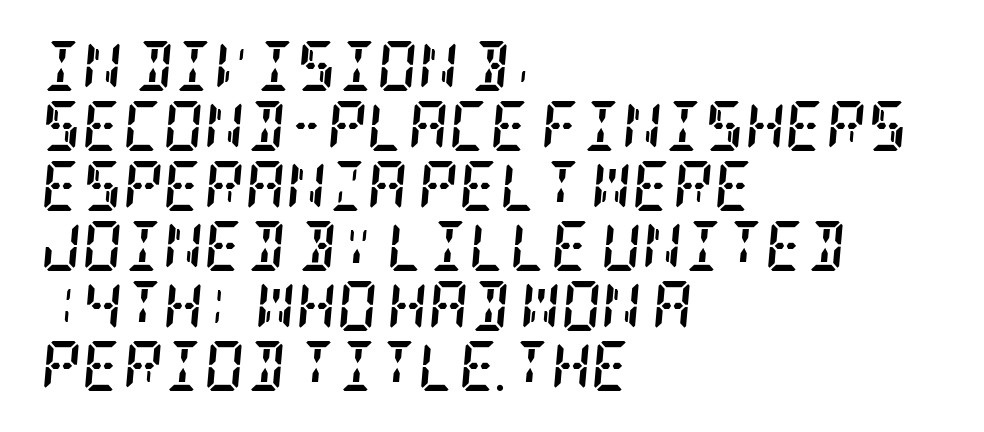
The image shows 50 px semibold, condensed serif type, italic (leaning right); set left-aligned, line spacing 1.2x, normal letter spacing, not underlined; low stroke contrast and a large x-height.
